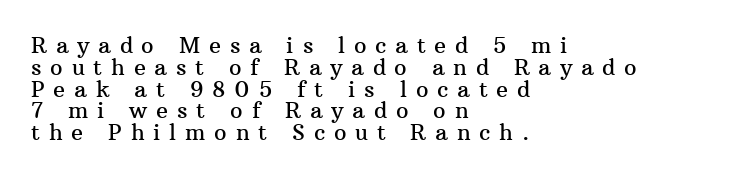
Upright lettering throughout. The ragged edge is on the right, which tells us the setting is flush left. In terms of leading, this rendering errs on the cramped side. Unmarked baselines from the first word to the last.
